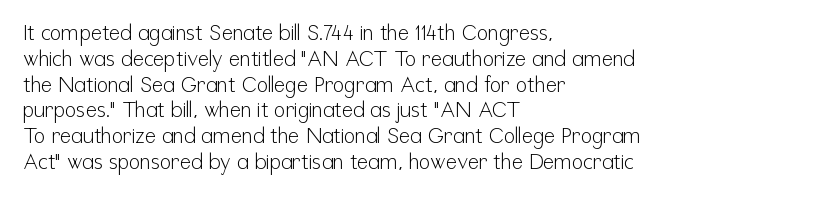
Visually the block forms a straight wall on the left and a jagged coastline on the right. This sample uses plain, unmodified letter spacing. The face looks like a standard text weight, possibly lighter. Check under the words: just untouched page. Does the lettering tilt? It doesn't — this is upright.
